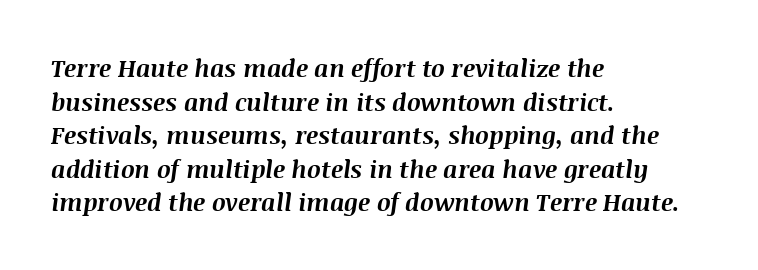
{"italic": "yes", "lean": "right", "slant_degrees": 8, "bold": "yes", "underline": "no", "align": "left", "line_spacing": "normal", "line_spacing_ratio": 1.4, "letter_spacing": "normal", "letter_spacing_em": 0.0, "glyph_px": 24}
